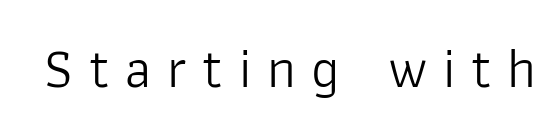
{"serif": "no", "italic": "no", "bold": "no", "weight": "light", "width": "normal", "stroke_contrast": "low", "x_height": "medium", "monospaced": "no", "underline": "no", "letter_spacing": "wide", "letter_spacing_em": 0.28, "glyph_px": 56}
